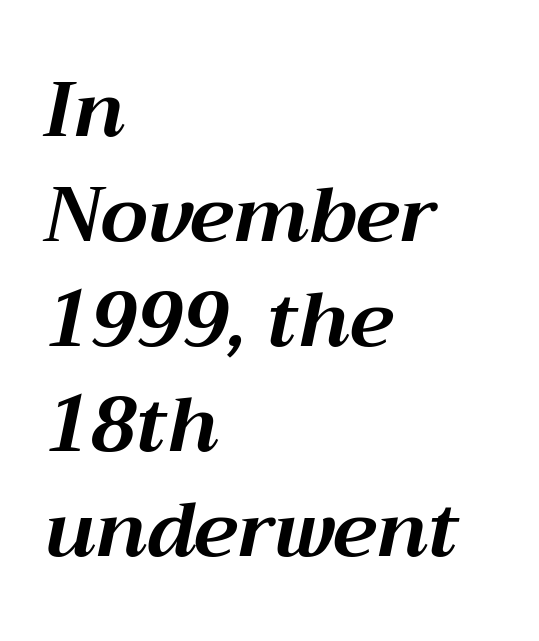
These lines stack with their left ends in a neat column. Interline gaps are of average width in this sample. These lines are rendered in a variable-pitch font. The rendering applies a slant to the glyphs.
